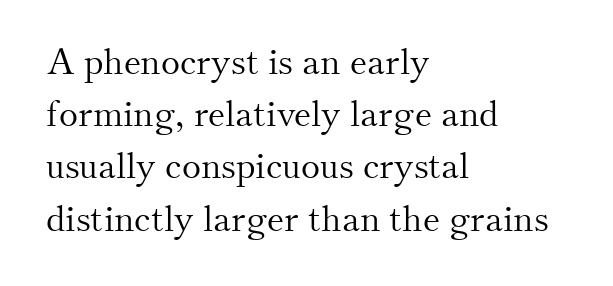
The line texture is even and compact thanks to regular tracking. If you drew a ruler down the left edge, every line would touch it. Think standard paragraph weight, or any step lighter than that. The specimen reads as upright at a glance.
